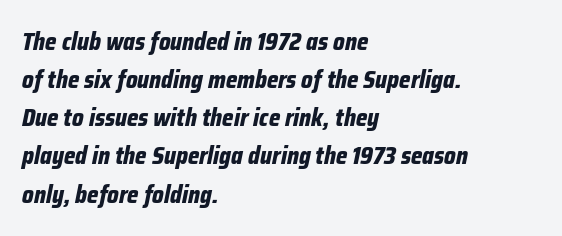
Q: Is the text bold? A: Yes.
Q: Is the text italic (slanted)? A: Yes, it leans right by about 12 degrees.
Q: Is the text underlined? A: No.
Q: How is the paragraph aligned? A: Left-aligned.
Q: Is the spacing between letters normal or unusually wide? A: Normal.
Q: Is the spacing between lines tight, normal or loose? A: Normal.
